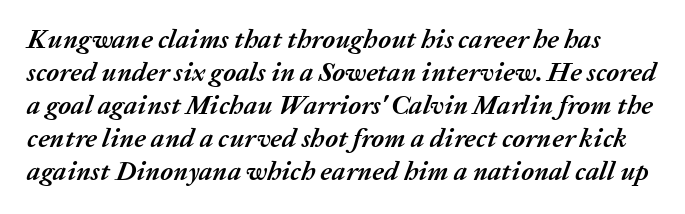
The image shows 27 px bold type, italic (leaning right); set line spacing 1.22x, normal letter spacing, not underlined.
